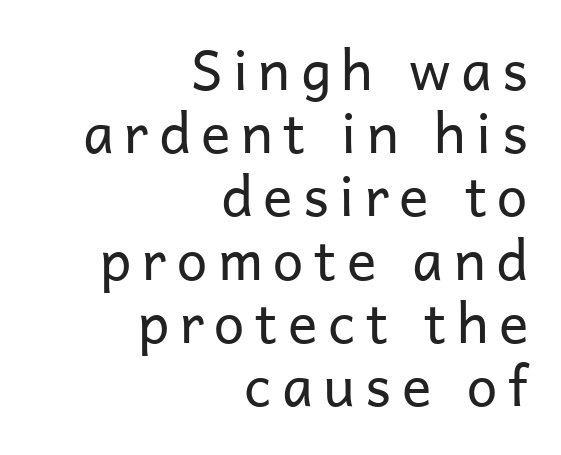
{"serif": "no", "italic": "no", "bold": "no", "weight": "regular", "width": "normal", "stroke_contrast": "low", "x_height": "medium", "monospaced": "no", "underline": "no", "align": "right", "line_spacing": "tight", "line_spacing_ratio": 1.15, "glyph_px": 55}
